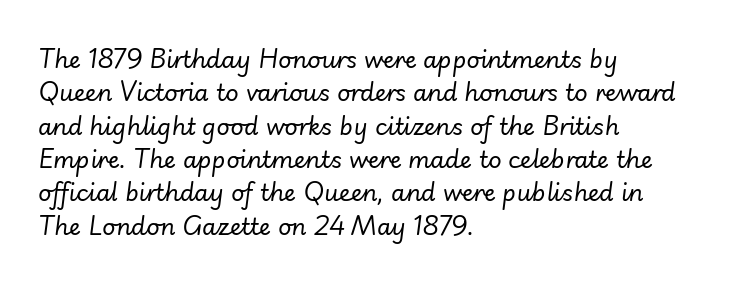
Teacher's note: observe the even left margin — that is flush-left alignment. Students, note that the glyphs here touch the page at normal intervals. An italicized treatment has been applied to the whole sample. Glance below the letters and you will spot only blank space. Normally led — the rows are evenly, conventionally spaced.
